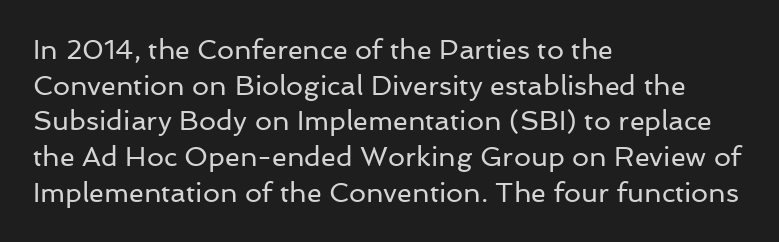
Q: Is the text bold? A: No.
Q: Is the text italic (slanted)? A: No, it is upright.
Q: Is the text underlined? A: No.
Q: How is the paragraph aligned? A: Left-aligned.
Q: Is the spacing between letters normal or unusually wide? A: Normal.
Q: Is the spacing between lines tight, normal or loose? A: Normal.
